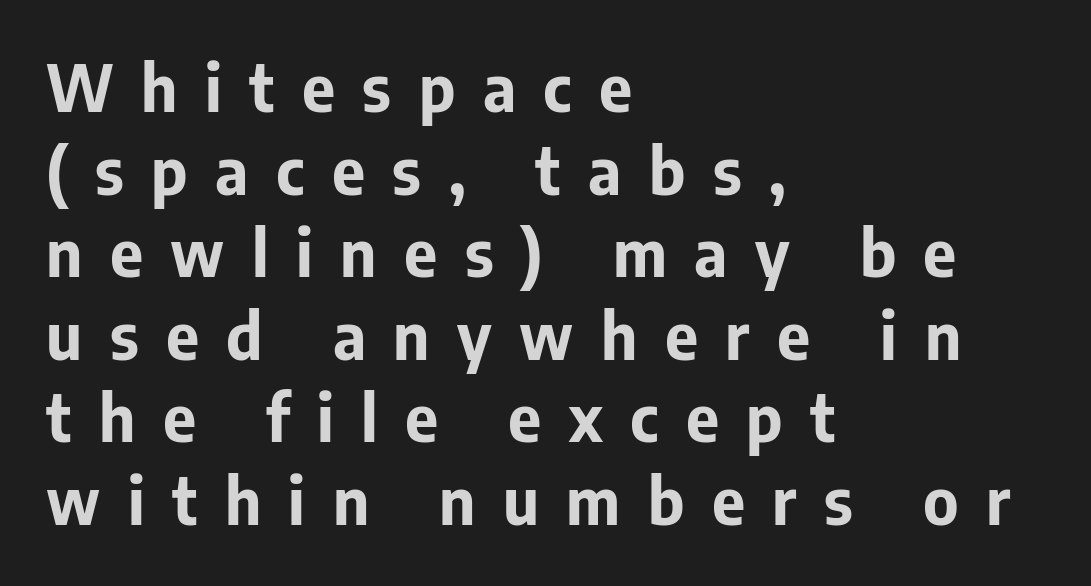
Q: Is the text bold? A: Yes.
Q: Is the text italic (slanted)? A: No, it is upright.
Q: Is the typeface a serif or a sans-serif typeface? A: Sans-serif.
Q: Is the text underlined? A: No.
Q: How is the paragraph aligned? A: Left-aligned.
Q: Is the spacing between letters normal or unusually wide? A: Unusually wide.
Q: Is the spacing between lines tight, normal or loose? A: Normal.
Q: Width (condensed, normal, or wide)? A: Normal.
Q: Stroke contrast? A: Low.
Q: x-height? A: Medium.
Q: Monospaced? A: No.
